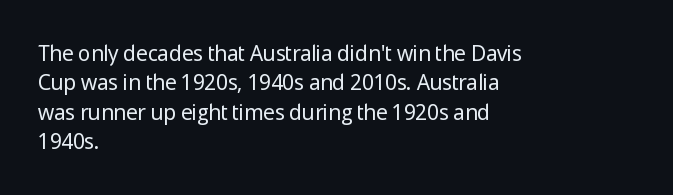
A clean baseline with only descenders dipping below it. If you drew a line through each stem, it would be perfectly vertical. Honestly, the row spacing looks completely unremarkable. Is this a heavy cut? Hardly; it is regular or lighter.
